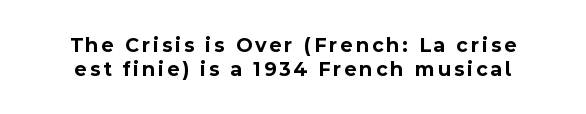
The image shows 21 px bold type, upright; set tight line spacing (1.15x), not underlined.
